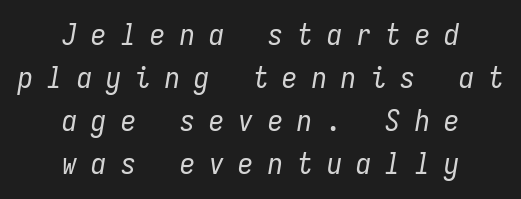
The image shows 30 px regular-weight, condensed type, italic (leaning right), monospaced; set centered, normal line spacing (1.43x), unusually wide letter spacing (+0.48 em), not underlined; low stroke contrast and a medium x-height.
